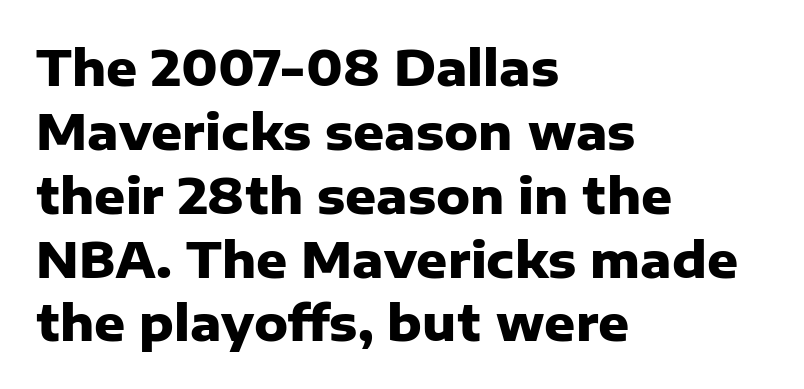
The horizontal fit of the characters is conventional and even. These lines are composed in type without serifs. Emphasis by weight is at full strength: bold. Visually the block forms a straight wall on the left and a jagged coastline on the right.
